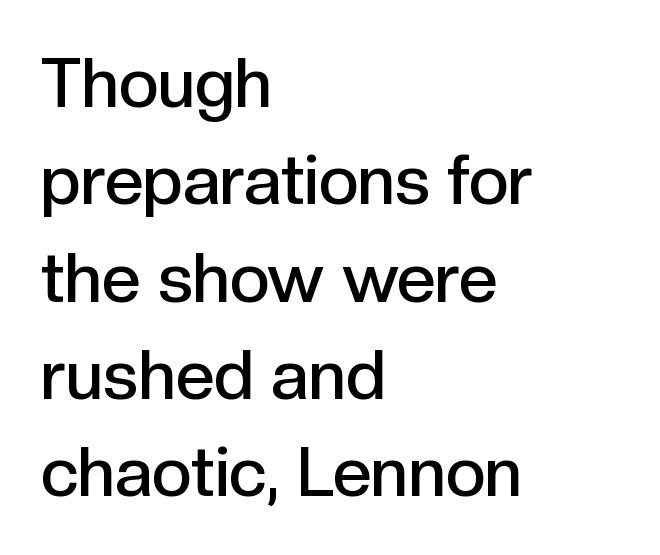
The image shows 69 px semibold sans-serif type, upright; set left-aligned, normal line spacing (1.41x), normal letter spacing, not underlined; a medium x-height.
